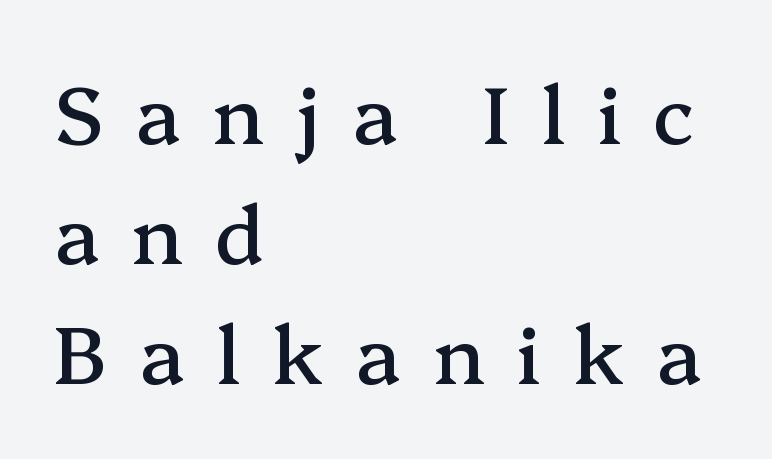
{"serif": "yes", "italic": "no", "width": "normal", "stroke_contrast": "medium", "x_height": "medium", "monospaced": "no", "underline": "no", "align": "left", "line_spacing": "normal", "line_spacing_ratio": 1.5, "letter_spacing": "wide", "letter_spacing_em": 0.4, "glyph_px": 80}
